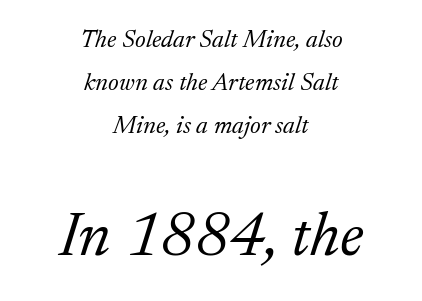
Emphasis-style slanted type is in use. These glyphs show unthickened strokes, regular width or finer. The setting favours the middle, as headings and verse often do. Each word holds together tightly as a unit, with standard inter-letter gaps. This rendering features lettering with no underline.
